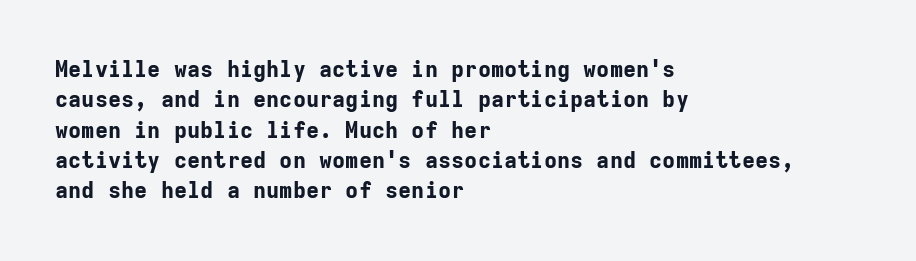
The image shows 22 px bold type, upright; set left-aligned, normal line spacing (1.38x), normal letter spacing, not underlined.
